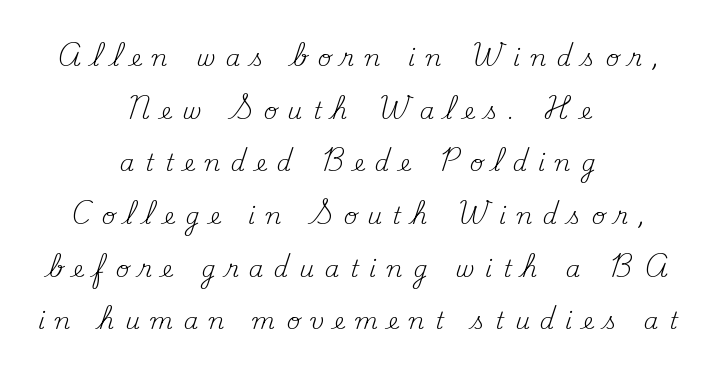
Q: Is the text bold? A: No.
Q: Is the text italic (slanted)? A: Yes.
Q: Is the text underlined? A: No.
Q: How is the paragraph aligned? A: Centered.
Q: Is the spacing between letters normal or unusually wide? A: Unusually wide.
Q: Is the spacing between lines tight, normal or loose? A: Loose.
